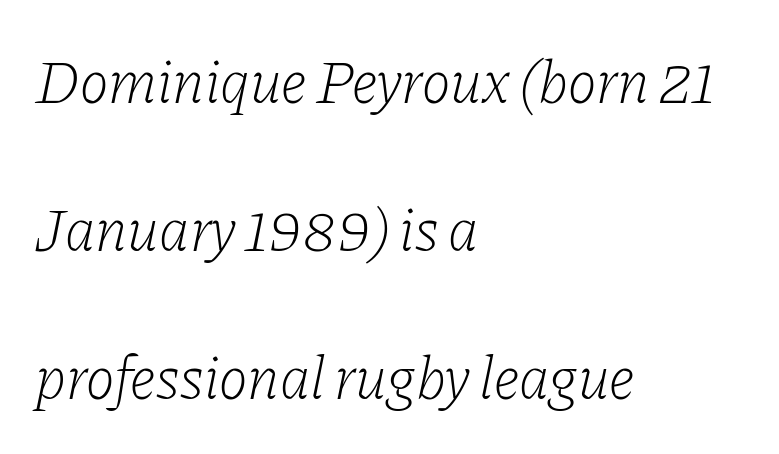
Q: Is the text bold? A: No.
Q: Is the text italic (slanted)? A: Yes, it leans right by about 11 degrees.
Q: Is the typeface a serif or a sans-serif typeface? A: Serif.
Q: Is the text underlined? A: No.
Q: How is the paragraph aligned? A: Left-aligned.
Q: Is the spacing between letters normal or unusually wide? A: Normal.
Q: Is the spacing between lines tight, normal or loose? A: Loose.
Q: Width (condensed, normal, or wide)? A: Normal.
Q: Stroke contrast? A: Low.
Q: x-height? A: Medium.
Q: Monospaced? A: No.
